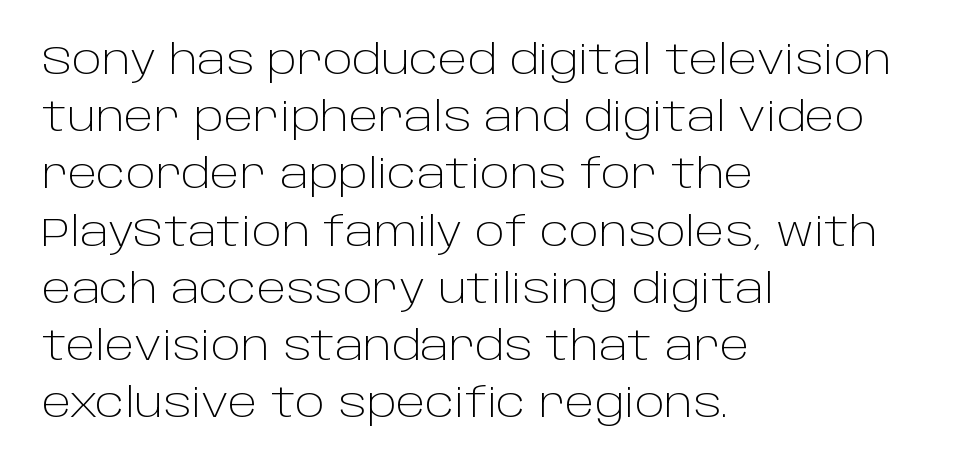
Q: Is the text bold? A: No.
Q: Is the text italic (slanted)? A: No, it is upright.
Q: Is the typeface a serif or a sans-serif typeface? A: Sans-serif.
Q: Is the text underlined? A: No.
Q: How is the paragraph aligned? A: Left-aligned.
Q: Is the spacing between letters normal or unusually wide? A: Normal.
Q: Is the spacing between lines tight, normal or loose? A: Normal.
Q: Width (condensed, normal, or wide)? A: Normal.
Q: Stroke contrast? A: Low.
Q: x-height? A: Large.
Q: Monospaced? A: No.
